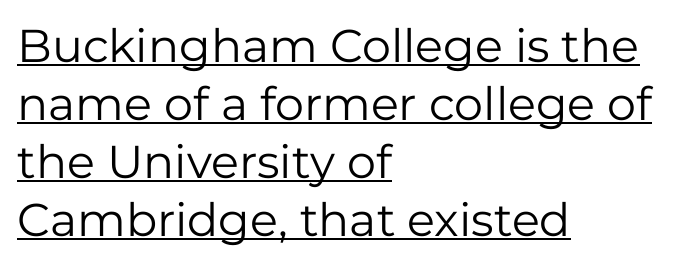
The image shows 46 px regular-weight sans-serif type, upright; set left-aligned, normal line spacing (1.26x), normal letter spacing, underlined; low stroke contrast and a medium x-height.
